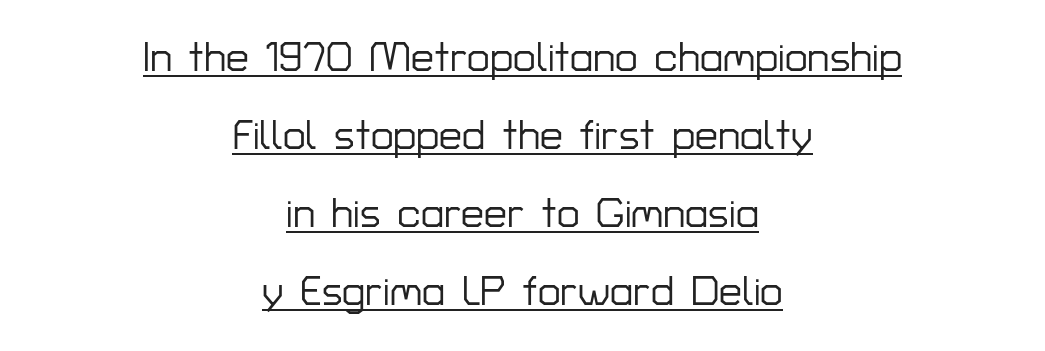
The image shows 41 px sans-serif type, upright; set centered, loose line spacing (1.9x), normal letter spacing, underlined; low stroke contrast and a medium x-height.
